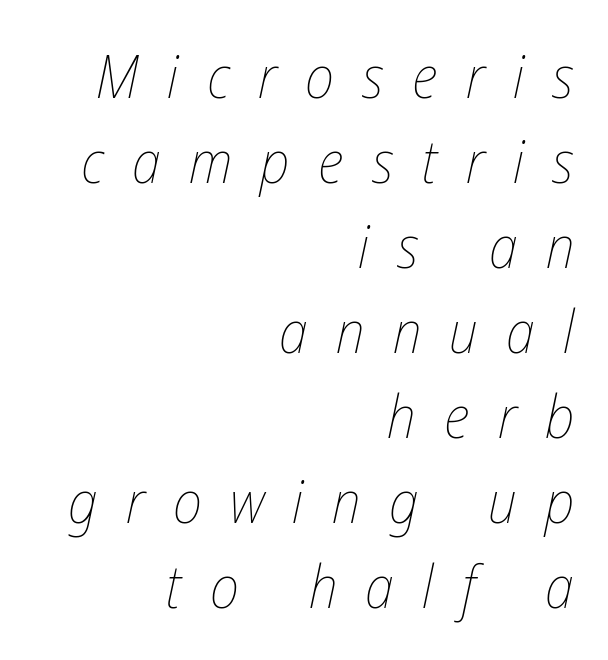
Q: Is the text bold? A: No.
Q: Is the text italic (slanted)? A: Yes, it leans right by about 12 degrees.
Q: Is the text underlined? A: No.
Q: How is the paragraph aligned? A: Right-aligned.
Q: Is the spacing between letters normal or unusually wide? A: Unusually wide.
Q: Is the spacing between lines tight, normal or loose? A: Normal.
Q: Width (condensed, normal, or wide)? A: Condensed.
Q: Stroke contrast? A: Low.
Q: x-height? A: Medium.
Q: Monospaced? A: No.
